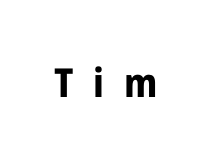
The image shows 40 px bold sans-serif type, upright; set unusually wide letter spacing (+0.49 em), not underlined; low stroke contrast and a medium x-height.
